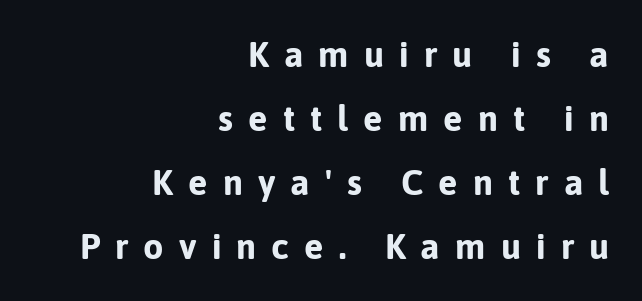
{"serif": "no", "italic": "no", "bold": "yes", "weight": "bold", "width": "normal", "stroke_contrast": "low", "x_height": "medium", "monospaced": "no", "underline": "no", "align": "right", "line_spacing_ratio": 1.78, "letter_spacing": "wide", "letter_spacing_em": 0.42, "glyph_px": 36}
